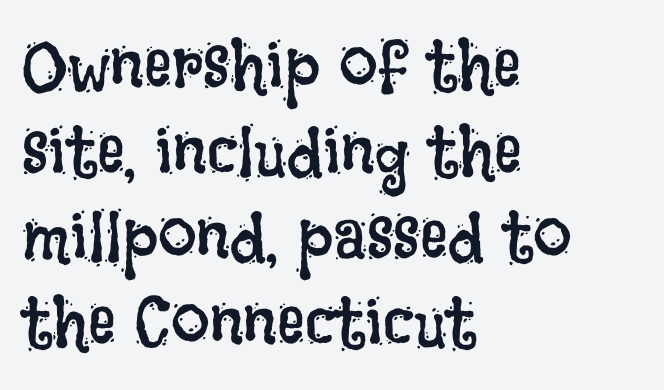
{"italic": "no", "bold": "no", "weight": "regular", "width": "condensed", "stroke_contrast": "low", "x_height": "large", "monospaced": "no", "underline": "no", "align": "left", "line_spacing_ratio": 1.24, "letter_spacing": "normal", "letter_spacing_em": 0.0, "glyph_px": 69}
